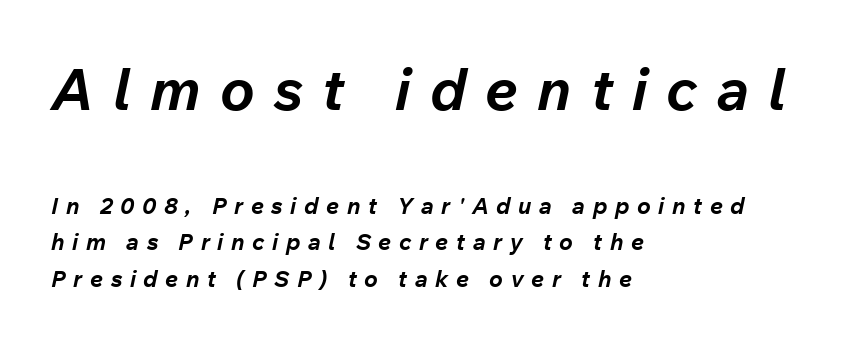
{"italic": "yes", "lean": "right", "slant_degrees": 12, "bold": "yes", "weight": "bold", "width": "normal", "stroke_contrast": "low", "x_height": "medium", "monospaced": "no", "underline": "no", "align": "left", "line_spacing": "normal", "line_spacing_ratio": 1.59, "letter_spacing": "wide", "letter_spacing_em": 0.33, "larger_block": "first", "size_ratio": 2.52, "glyph_px": 58}
